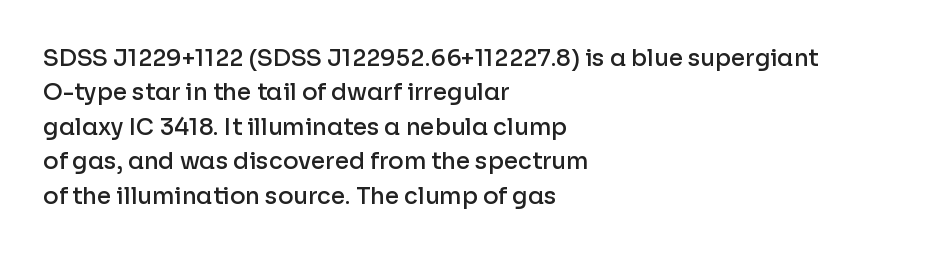
Q: Is the text bold? A: Semi-bold.
Q: Is the text italic (slanted)? A: No, it is upright.
Q: Is the text underlined? A: No.
Q: How is the paragraph aligned? A: Left-aligned.
Q: Is the spacing between letters normal or unusually wide? A: Normal.
Q: Is the spacing between lines tight, normal or loose? A: Normal.
